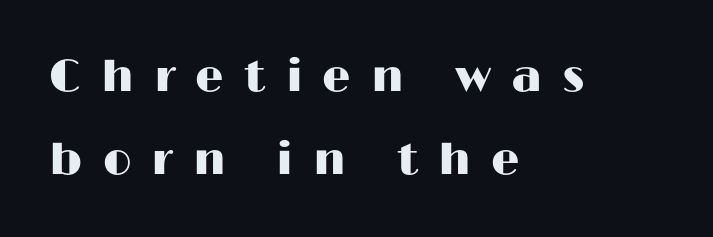
Spacing verdict: proportional, widths tailored to each character. Short and long lines alike share a common starting point at left. The characters display no serif detailing; their extremities are plain. Nobody drew a line under any word here. You could only call the tracking loose — the letters float apart. A typesetter would mark this as roman, not italic.
